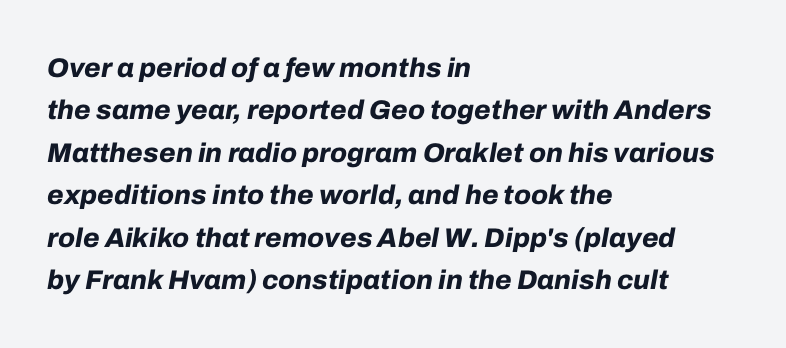
Q: Is the text bold? A: Yes.
Q: Is the text italic (slanted)? A: Yes, it leans right by about 10 degrees.
Q: Is the text underlined? A: No.
Q: How is the paragraph aligned? A: Left-aligned.
Q: Is the spacing between letters normal or unusually wide? A: Normal.
Q: Is the spacing between lines tight, normal or loose? A: Normal.
